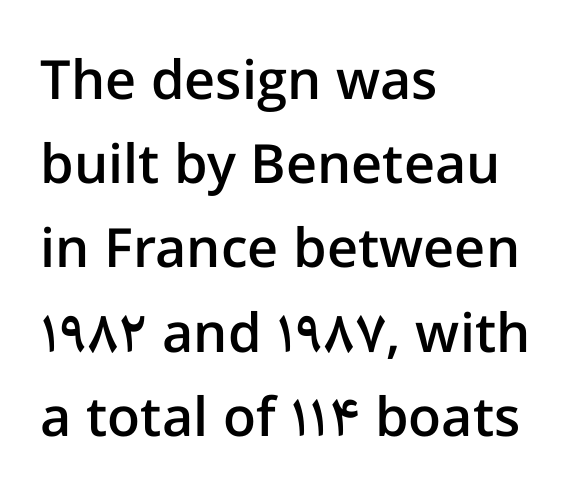
{"serif": "no", "italic": "no", "bold": "semi", "weight": "semibold", "width": "normal", "stroke_contrast": "low", "x_height": "medium", "monospaced": "no", "underline": "no", "align": "left", "line_spacing": "normal", "line_spacing_ratio": 1.56, "letter_spacing": "normal", "letter_spacing_em": 0.0, "glyph_px": 54}
